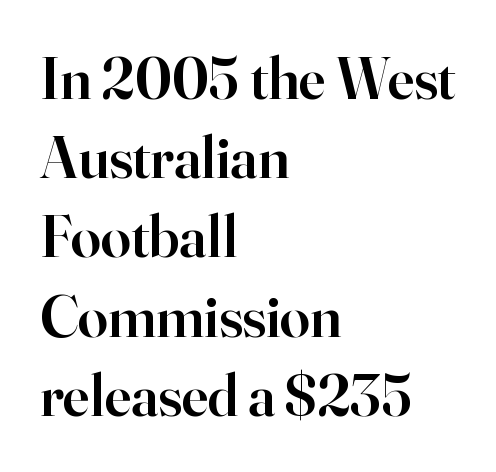
{"serif": "yes", "italic": "no", "bold": "semi", "weight": "semibold", "width": "normal", "stroke_contrast": "high", "x_height": "small", "monospaced": "no", "underline": "no", "align": "left", "line_spacing": "normal", "line_spacing_ratio": 1.32, "letter_spacing": "normal", "letter_spacing_em": 0.0, "glyph_px": 60}
